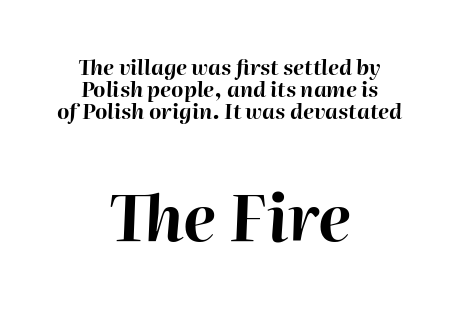
{"italic": "yes", "lean": "right", "slant_degrees": 2, "bold": "yes", "weight": "bold", "width": "normal", "stroke_contrast": "high", "x_height": "medium", "monospaced": "no", "underline": "no", "align": "center", "line_spacing": "tight", "line_spacing_ratio": 1.04, "letter_spacing": "normal", "letter_spacing_em": 0.0, "larger_block": "second", "size_ratio": 3.0, "glyph_px": 63}
